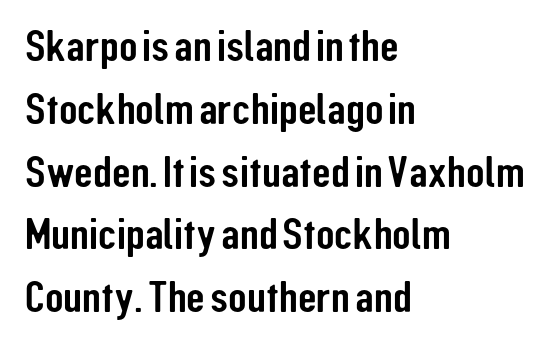
You could not count columns in this text — the font is proportionally spaced. The font's upright variant was chosen for this text. Each line starts at the same left margin while the right side varies. The type is set solid horizontally, with unmodified tracking. Each row of text sits above clean, open space.
